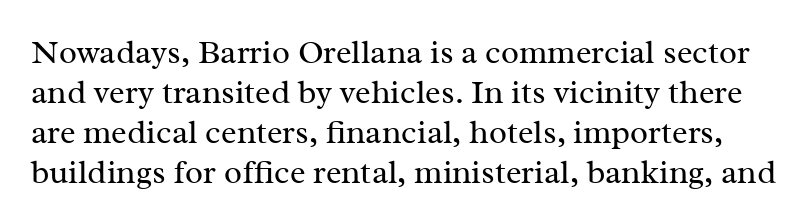
Spacing verdict: proportional, widths tailored to each character. Is there any slant? The stems are plumb. The text was rendered using a seriffed face with decorative stroke endings. Letter spacing: default. Stroke mass is kept to a normal reading level or below.
